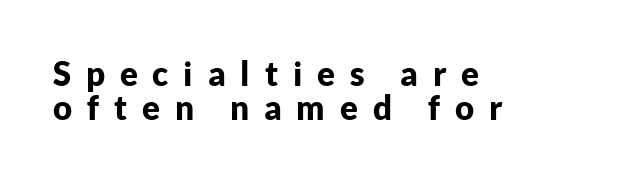
The image shows 33 px bold sans-serif type, upright; set left-aligned, tight line spacing (1.03x), unusually wide letter spacing (+0.45 em), not underlined; low stroke contrast and a medium x-height.
